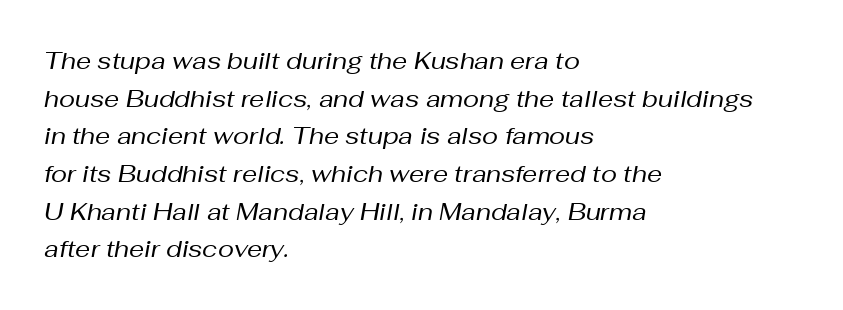
{"italic": "yes", "lean": "right", "slant_degrees": 10, "bold": "no", "underline": "no", "align": "left", "line_spacing": "normal", "line_spacing_ratio": 1.57, "letter_spacing": "normal", "letter_spacing_em": 0.0, "glyph_px": 24}
